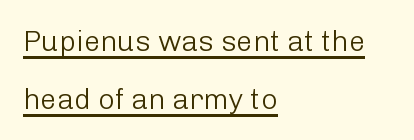
Quick note: underline on. I'd call this a sans setting — the letters go barefoot. Does the leading feel generous? Absolutely, it's lavish. Style check: upright. The paragraph shown leans on its left margin. Short note: letters normally spaced.
